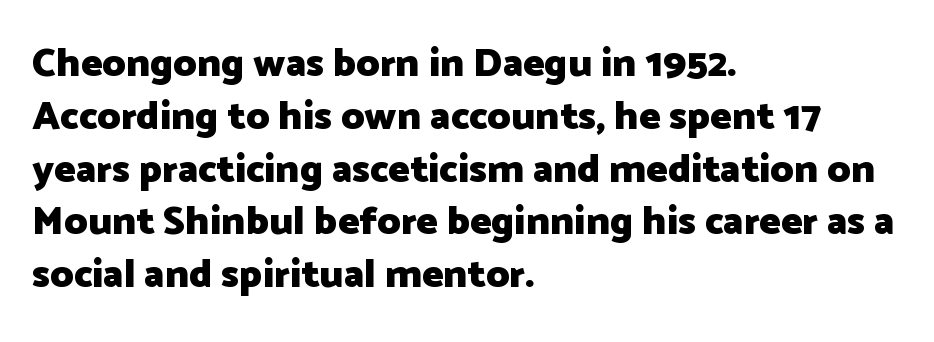
Q: Is the text bold? A: Yes.
Q: Is the text italic (slanted)? A: No, it is upright.
Q: Is the typeface a serif or a sans-serif typeface? A: Sans-serif.
Q: Is the text underlined? A: No.
Q: How is the paragraph aligned? A: Left-aligned.
Q: Is the spacing between letters normal or unusually wide? A: Normal.
Q: Is the spacing between lines tight, normal or loose? A: Normal.
Q: Width (condensed, normal, or wide)? A: Normal.
Q: Stroke contrast? A: Low.
Q: x-height? A: Medium.
Q: Monospaced? A: No.
